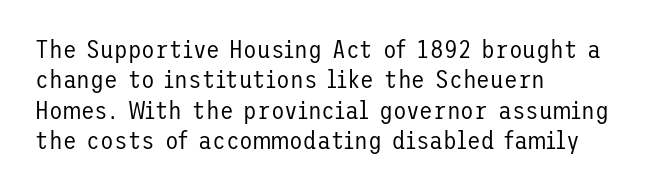
{"italic": "no", "bold": "no", "underline": "no", "align": "left", "line_spacing_ratio": 1.22, "letter_spacing": "normal", "letter_spacing_em": 0.0, "glyph_px": 25}
